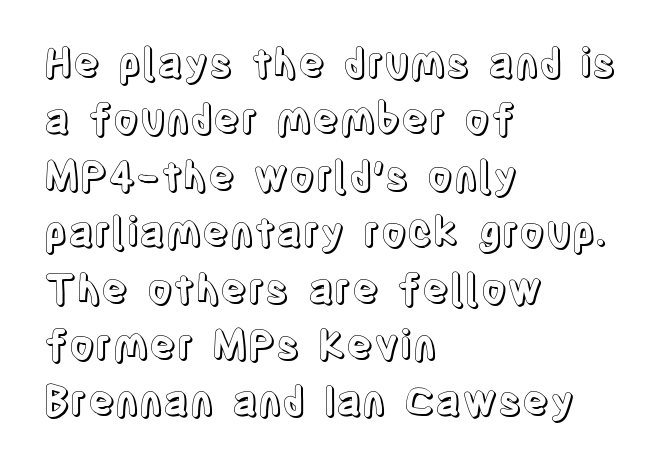
Proportional: the letters do not fall into vertical columns. A typesetter would mark this as roman, not italic. Spacing between characters is what you'd get straight out of the box. One glance says typical: line gaps are just what's usual. The string is rendered with underlining switched off.
